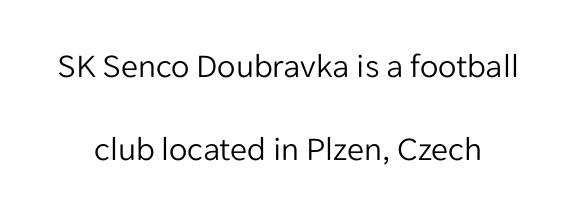
Q: Is the text bold? A: No.
Q: Is the text italic (slanted)? A: No, it is upright.
Q: Is the typeface a serif or a sans-serif typeface? A: Sans-serif.
Q: Is the text underlined? A: No.
Q: Is the spacing between letters normal or unusually wide? A: Normal.
Q: Is the spacing between lines tight, normal or loose? A: Loose.
Q: Width (condensed, normal, or wide)? A: Normal.
Q: Stroke contrast? A: Low.
Q: x-height? A: Medium.
Q: Monospaced? A: No.
